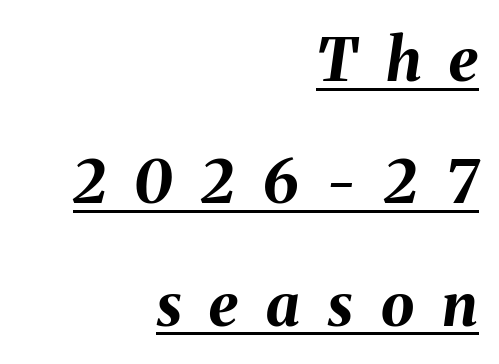
The image shows 60 px bold type, italic (leaning right); set right-aligned, loose line spacing (2.04x), unusually wide letter spacing (+0.47 em), underlined; medium stroke contrast and a medium x-height.
